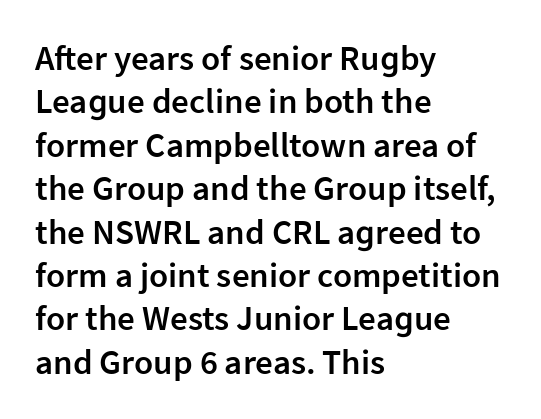
Q: Is the text bold? A: Semi-bold.
Q: Is the text italic (slanted)? A: No, it is upright.
Q: Is the typeface a serif or a sans-serif typeface? A: Sans-serif.
Q: Is the text underlined? A: No.
Q: How is the paragraph aligned? A: Left-aligned.
Q: Is the spacing between letters normal or unusually wide? A: Normal.
Q: Width (condensed, normal, or wide)? A: Normal.
Q: Stroke contrast? A: Low.
Q: x-height? A: Medium.
Q: Monospaced? A: No.
